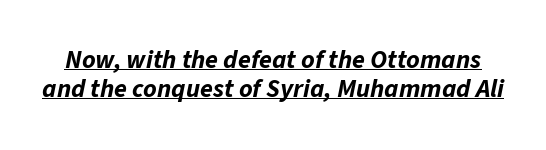
{"italic": "yes", "lean": "right", "slant_degrees": 11, "bold": "yes", "underline": "yes", "line_spacing": "tight", "line_spacing_ratio": 1.12, "letter_spacing": "normal", "letter_spacing_em": 0.0, "glyph_px": 26}
